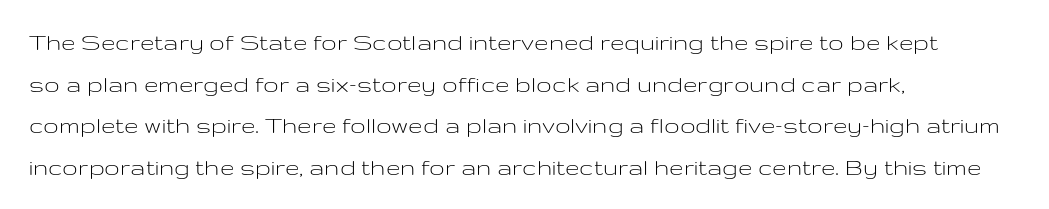
Q: Is the text bold? A: No.
Q: Is the text italic (slanted)? A: No, it is upright.
Q: Is the text underlined? A: No.
Q: How is the paragraph aligned? A: Left-aligned.
Q: Is the spacing between letters normal or unusually wide? A: Normal.
Q: Is the spacing between lines tight, normal or loose? A: Normal.
